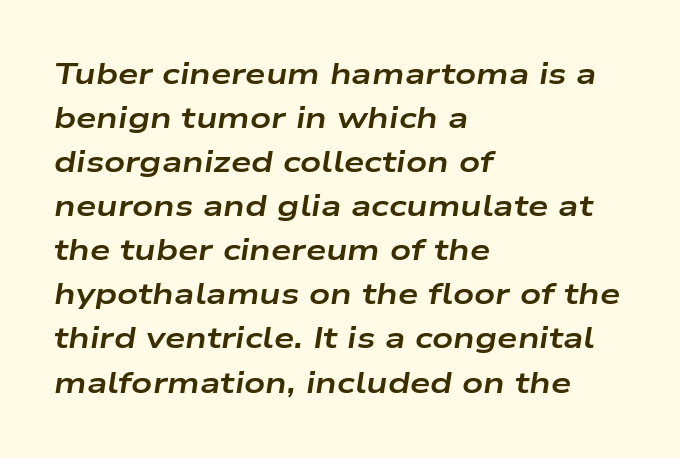
The image shows 29 px bold, wide type, italic (leaning right); set left-aligned, normal line spacing (1.52x), normal letter spacing, not underlined; low stroke contrast and a medium x-height.
